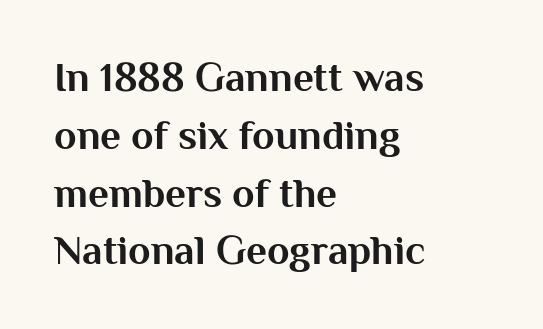
Q: Is the text bold? A: Yes.
Q: Is the text italic (slanted)? A: No, it is upright.
Q: Is the typeface a serif or a sans-serif typeface? A: Sans-serif.
Q: Is the text underlined? A: No.
Q: How is the paragraph aligned? A: Left-aligned.
Q: Is the spacing between letters normal or unusually wide? A: Normal.
Q: Is the spacing between lines tight, normal or loose? A: Normal.
Q: Width (condensed, normal, or wide)? A: Normal.
Q: Stroke contrast? A: Medium.
Q: x-height? A: Medium.
Q: Monospaced? A: No.
